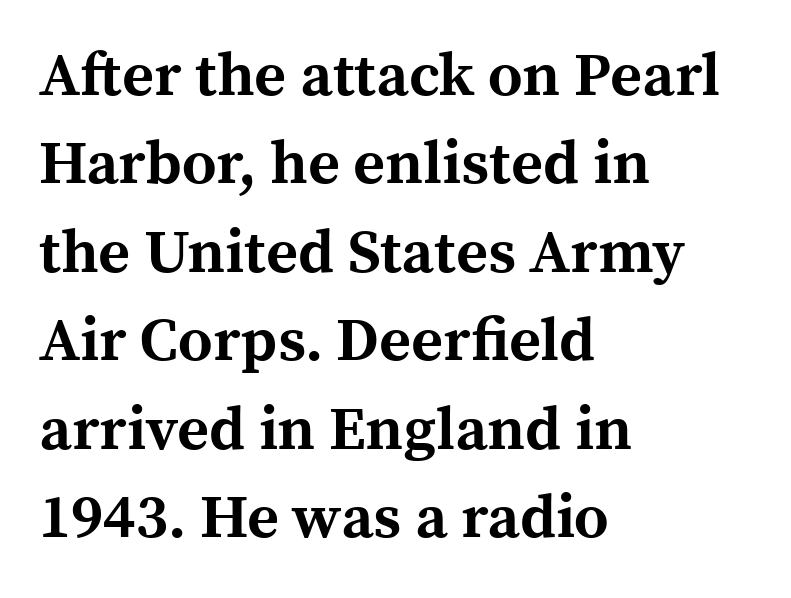
Q: Is the text bold? A: Yes.
Q: Is the text italic (slanted)? A: No, it is upright.
Q: Is the typeface a serif or a sans-serif typeface? A: Serif.
Q: Is the text underlined? A: No.
Q: How is the paragraph aligned? A: Left-aligned.
Q: Is the spacing between letters normal or unusually wide? A: Normal.
Q: Is the spacing between lines tight, normal or loose? A: Normal.
Q: Width (condensed, normal, or wide)? A: Normal.
Q: x-height? A: Medium.
Q: Monospaced? A: No.
